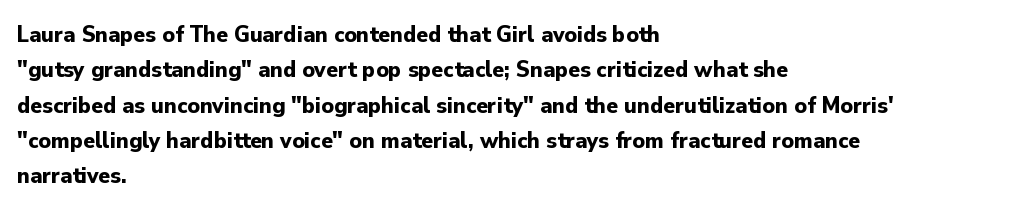
The baseline area is clear. Rendered with straight, roman letterforms. The face used here has the dense, thick strokes of a bold. One-word summary of the alignment: left.
